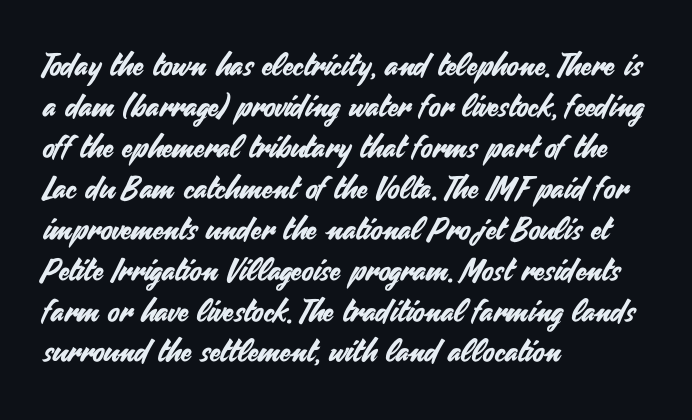
The image shows 31 px sans-serif type; set left-aligned, normal line spacing (1.32x), normal letter spacing, not underlined; medium stroke contrast and a small x-height.
